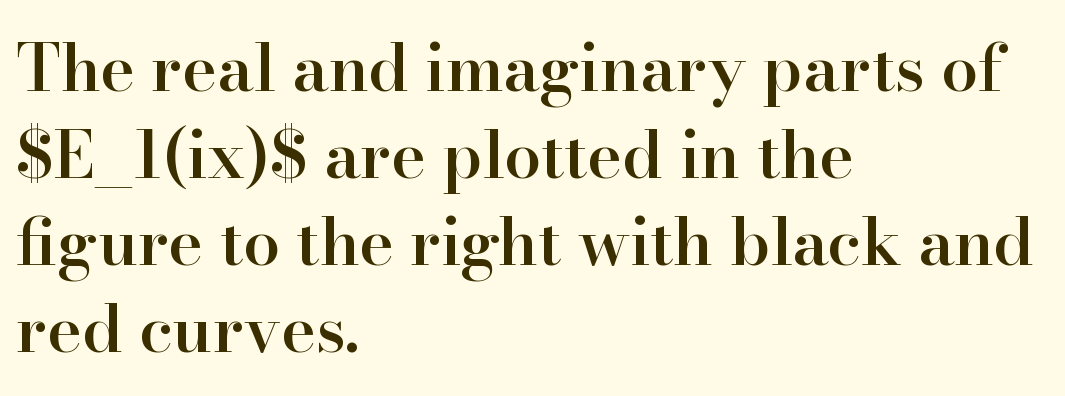
The typeface chosen for these lines features serifs. The paragraph has a hard left edge and a soft right edge. The type sits square on the baseline with zero lean. The rows are spaced the way most documents space them. These lines are rendered in a variable-pitch font. Beneath every word, the page is bare.
